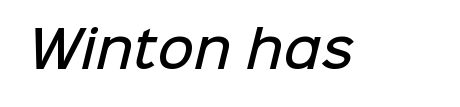
Q: Is the text bold? A: Semi-bold.
Q: Is the typeface a serif or a sans-serif typeface? A: Sans-serif.
Q: Is the text underlined? A: No.
Q: Is the spacing between letters normal or unusually wide? A: Normal.
Q: Width (condensed, normal, or wide)? A: Normal.
Q: Stroke contrast? A: Low.
Q: x-height? A: Medium.
Q: Monospaced? A: No.
